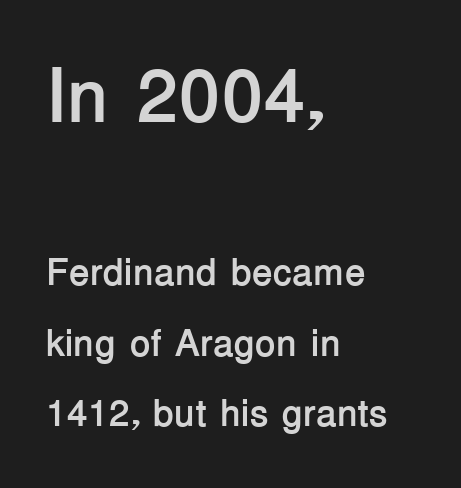
The space directly below the letters is spotless. Visually the block forms a straight wall on the left and a jagged coastline on the right. Grotesque or geometric, the face here clearly has no serifs. Unlike italic type, these characters show no tilt at all.
